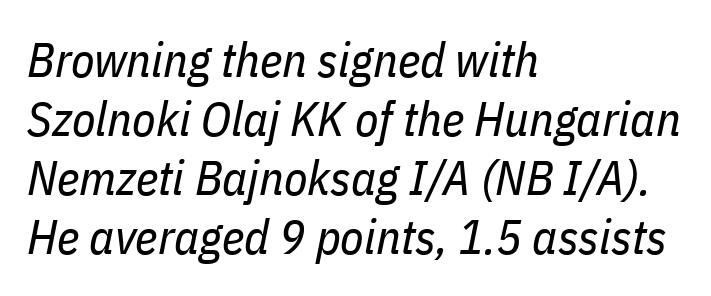
{"italic": "yes", "lean": "right", "slant_degrees": 11, "bold": "no", "weight": "regular", "width": "condensed", "stroke_contrast": "low", "x_height": "medium", "monospaced": "no", "underline": "no", "align": "left", "line_spacing_ratio": 1.23, "letter_spacing": "normal", "letter_spacing_em": 0.0, "glyph_px": 48}
